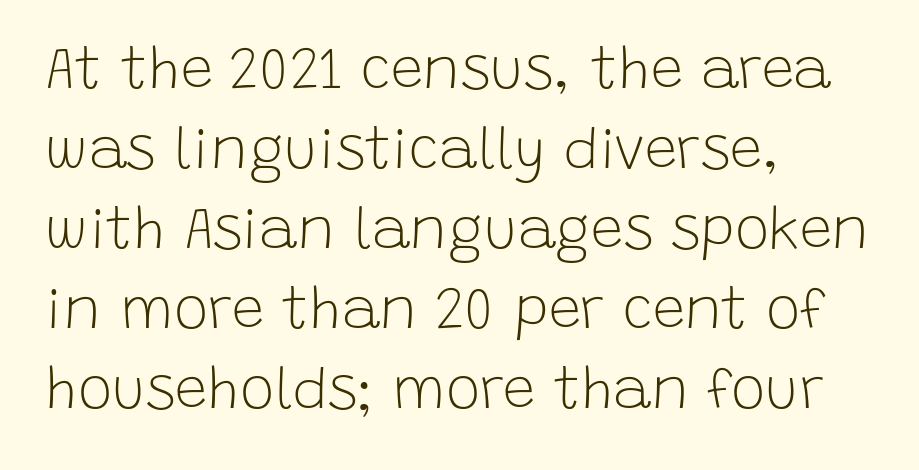
{"serif": "no", "italic": "no", "bold": "no", "weight": "light", "width": "normal", "stroke_contrast": "low", "x_height": "large", "monospaced": "no", "underline": "no", "align": "left", "line_spacing": "normal", "line_spacing_ratio": 1.38, "letter_spacing": "normal", "letter_spacing_em": 0.0, "glyph_px": 58}
